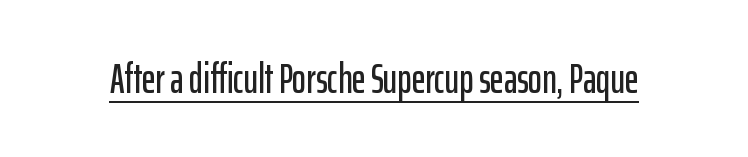
The image shows 42 px condensed sans-serif type, upright; set normal letter spacing, underlined; low stroke contrast and a medium x-height.
